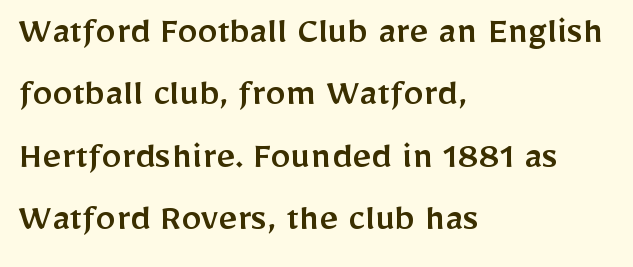
{"serif": "no", "italic": "no", "width": "normal", "stroke_contrast": "low", "x_height": "medium", "monospaced": "no", "underline": "no", "align": "left", "line_spacing": "normal", "line_spacing_ratio": 1.52, "letter_spacing": "normal", "letter_spacing_em": 0.0, "glyph_px": 41}
